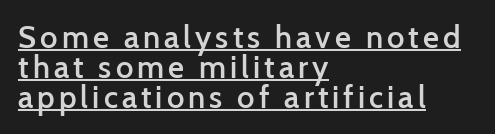
The image shows 31 px semibold sans-serif type, upright; set left-aligned, tight line spacing (0.96x), underlined; low stroke contrast and a medium x-height.
